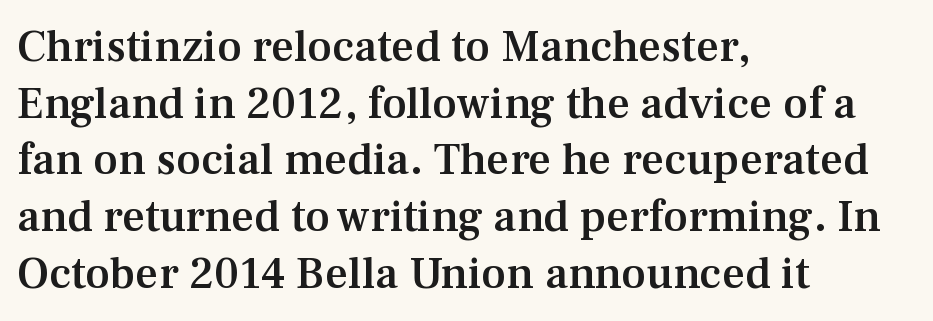
{"serif": "yes", "italic": "no", "bold": "semi", "weight": "semibold", "width": "normal", "stroke_contrast": "medium", "x_height": "medium", "monospaced": "no", "underline": "no", "align": "left", "line_spacing": "normal", "line_spacing_ratio": 1.26, "letter_spacing": "normal", "letter_spacing_em": 0.0, "glyph_px": 45}
